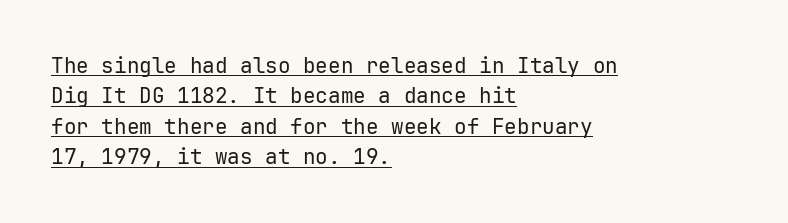
{"italic": "no", "bold": "no", "underline": "yes", "align": "left", "line_spacing": "normal", "line_spacing_ratio": 1.45, "letter_spacing": "normal", "letter_spacing_em": 0.0, "glyph_px": 21}
